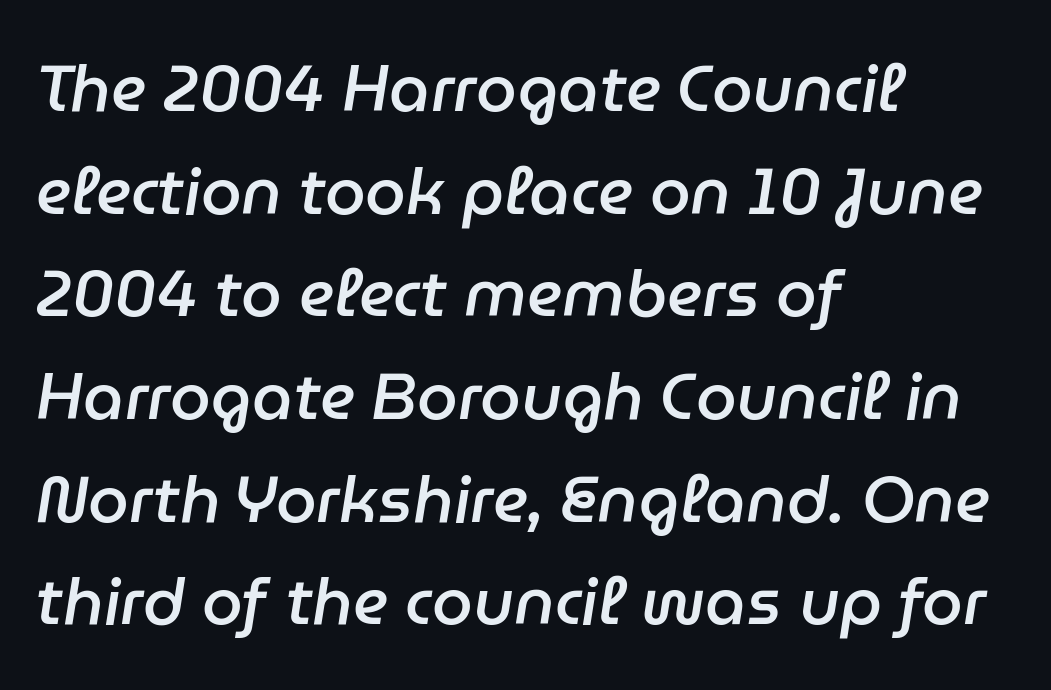
{"italic": "yes", "lean": "right", "slant_degrees": 9, "bold": "semi", "weight": "semibold", "width": "normal", "stroke_contrast": "low", "x_height": "medium", "monospaced": "no", "underline": "no", "align": "left", "line_spacing": "normal", "line_spacing_ratio": 1.58, "letter_spacing": "normal", "letter_spacing_em": 0.0, "glyph_px": 65}
